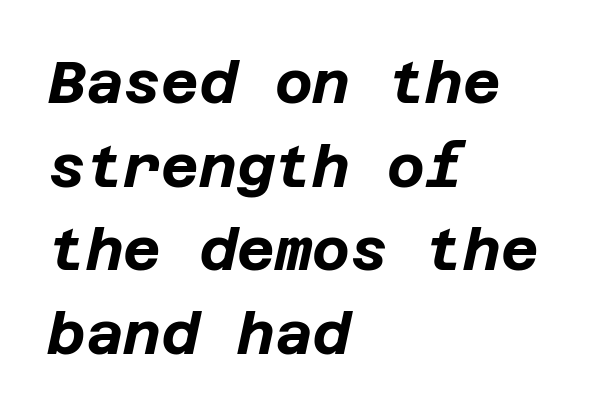
The image shows 58 px bold type, italic (leaning right); set left-aligned, normal line spacing (1.44x), normal letter spacing, not underlined; low stroke contrast and a large x-height.
